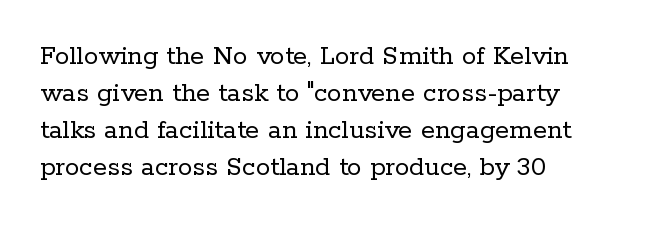
To sum up the face: it has serifs. The line-height multiplier appears to be the usual default. Reading down the block, your eye returns to a fixed left position each line. The space beneath each line is pristine and unruled. A light-to-regular cut is what we see here. Do the letters lean? They stand straight.
